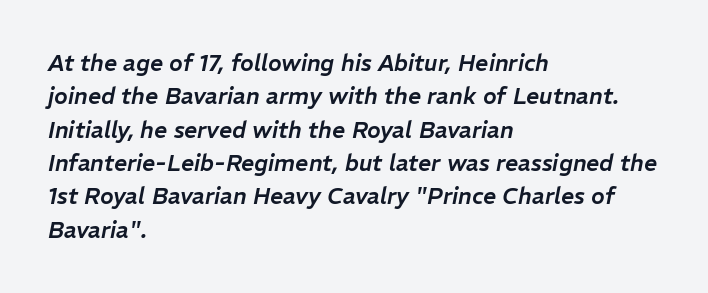
Q: Is the text italic (slanted)? A: Yes, it leans right by about 11 degrees.
Q: Is the text underlined? A: No.
Q: How is the paragraph aligned? A: Left-aligned.
Q: Is the spacing between letters normal or unusually wide? A: Normal.
Q: Is the spacing between lines tight, normal or loose? A: Normal.
